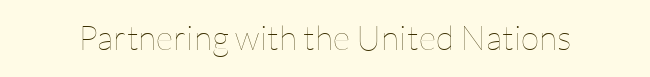
The image shows 34 px thin type, upright; set normal letter spacing, not underlined; low stroke contrast and a medium x-height.
